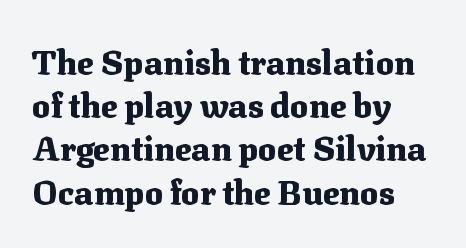
{"serif": "yes", "italic": "no", "bold": "yes", "weight": "heavy", "width": "normal", "stroke_contrast": "medium", "x_height": "medium", "monospaced": "no", "underline": "no", "align": "left", "line_spacing": "normal", "line_spacing_ratio": 1.27, "letter_spacing": "normal", "letter_spacing_em": 0.0, "glyph_px": 34}
